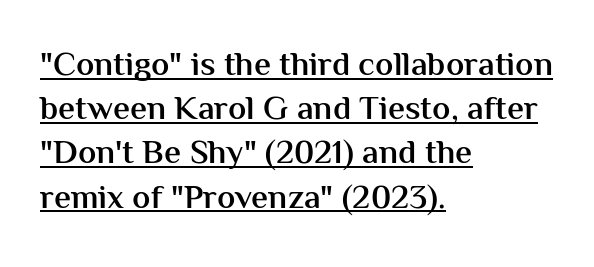
The image shows 34 px semibold sans-serif type, upright; set left-aligned, normal line spacing (1.3x), normal letter spacing, underlined; medium stroke contrast and a medium x-height.
